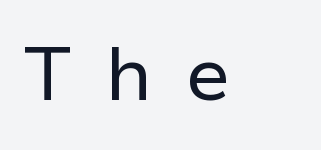
The image shows 76 px regular-weight sans-serif type, upright; set unusually wide letter spacing (+0.44 em), not underlined; low stroke contrast and a medium x-height.
